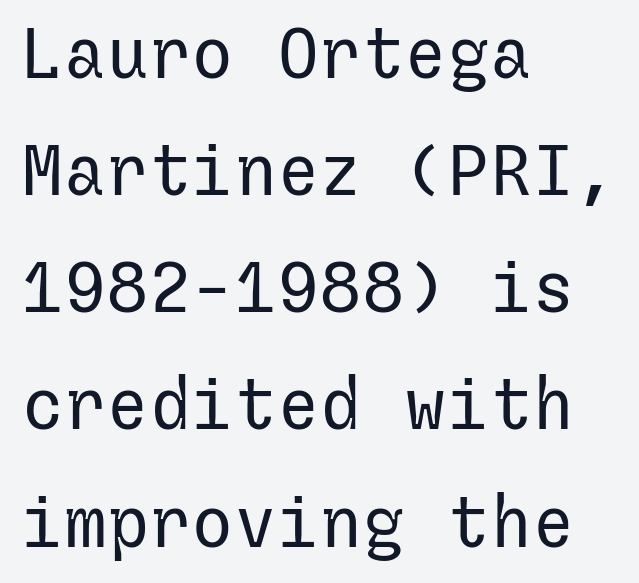
The image shows 71 px regular-weight sans-serif type, upright; set left-aligned, normal line spacing (1.65x), normal letter spacing, not underlined; low stroke contrast and a medium x-height.
